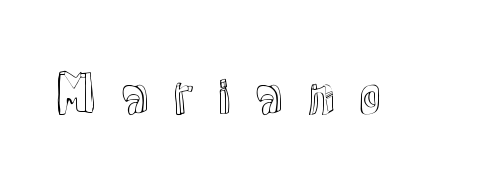
Q: Is the text italic (slanted)? A: No, it is upright.
Q: Is the text underlined? A: No.
Q: Is the spacing between letters normal or unusually wide? A: Unusually wide.
Q: Width (condensed, normal, or wide)? A: Normal.
Q: x-height? A: Medium.
Q: Monospaced? A: No.
